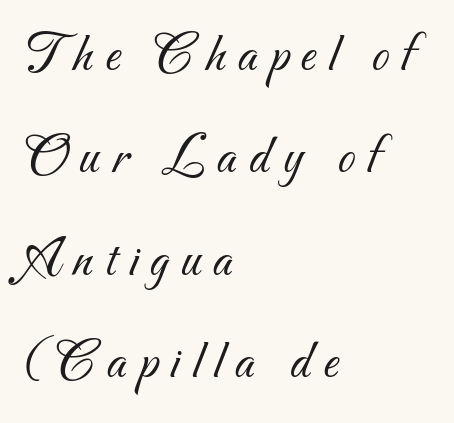
Honestly, there is no underline to notice here at all. Unbolded letterforms with no extra heft. The characters display no serif detailing; their extremities are plain. Do the characters align in a grid? No, the font is proportional.
